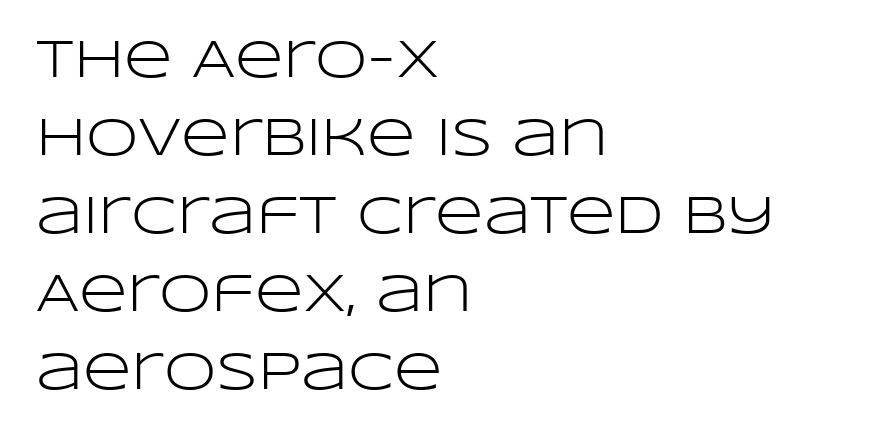
{"serif": "no", "italic": "no", "bold": "no", "weight": "light", "width": "wide", "stroke_contrast": "low", "x_height": "large", "monospaced": "no", "underline": "no", "align": "left", "line_spacing": "normal", "line_spacing_ratio": 1.47, "letter_spacing": "normal", "letter_spacing_em": 0.0, "glyph_px": 53}
